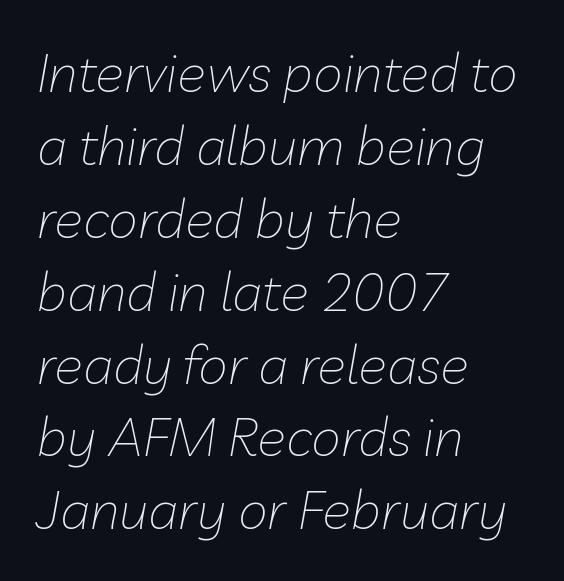
Interline gaps are of average width in this sample. It's the slanting kind of type. A typesetter would call this proportional, since set widths differ per character. Is the letter spacing exaggerated? No — it looks like the ordinary default.
